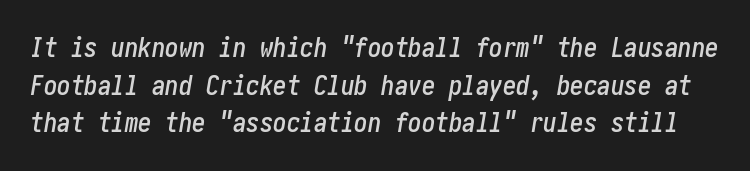
Tall strokes in this sample are angled rather than plumb. The words here are not underlined. No extra tracking has been applied to these lines. How would I describe the line gaps? Plain and ordinary.
